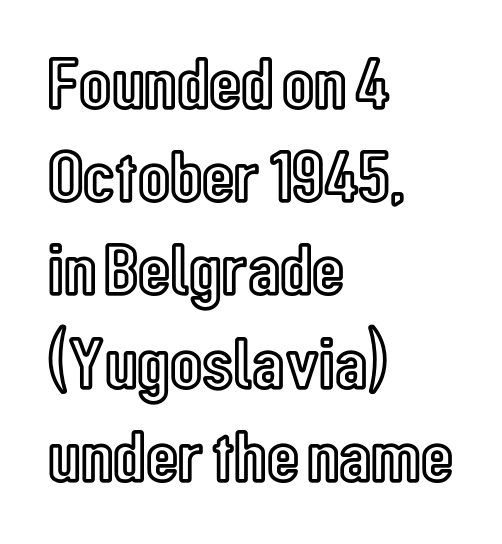
What's the leading like? Ordinary, nothing unusual. Vertical strokes here are truly vertical. The area under the type is left untouched. Line starts are locked; line ends wander. Proportional: the letters do not fall into vertical columns.
